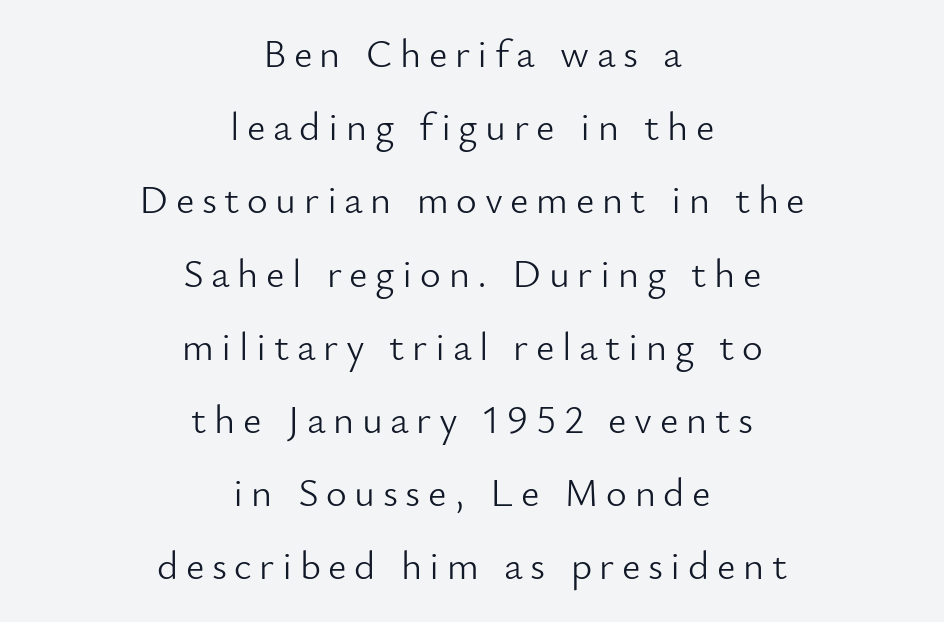
Q: Is the text bold? A: No.
Q: Is the text italic (slanted)? A: No, it is upright.
Q: Is the typeface a serif or a sans-serif typeface? A: Sans-serif.
Q: Is the text underlined? A: No.
Q: How is the paragraph aligned? A: Centered.
Q: Width (condensed, normal, or wide)? A: Normal.
Q: Stroke contrast? A: Low.
Q: x-height? A: Small.
Q: Monospaced? A: No.
